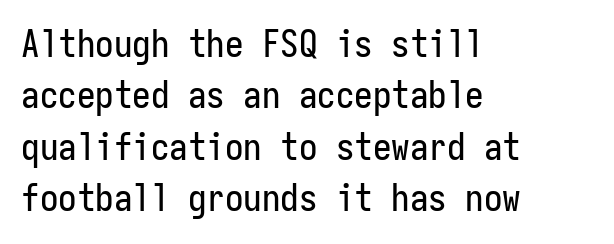
{"serif": "no", "italic": "no", "width": "condensed", "stroke_contrast": "low", "x_height": "medium", "monospaced": "yes", "underline": "no", "align": "left", "line_spacing": "normal", "line_spacing_ratio": 1.39, "letter_spacing": "normal", "letter_spacing_em": 0.0, "glyph_px": 37}
